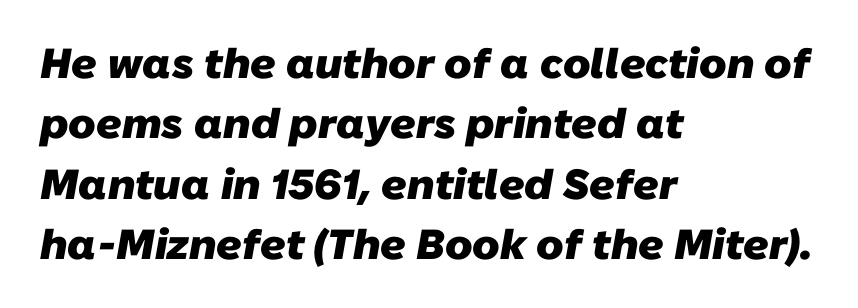
Q: Is the text bold? A: Yes.
Q: Is the typeface a serif or a sans-serif typeface? A: Sans-serif.
Q: Is the text underlined? A: No.
Q: How is the paragraph aligned? A: Left-aligned.
Q: Is the spacing between letters normal or unusually wide? A: Normal.
Q: Is the spacing between lines tight, normal or loose? A: Normal.
Q: Width (condensed, normal, or wide)? A: Normal.
Q: Stroke contrast? A: Low.
Q: x-height? A: Medium.
Q: Monospaced? A: No.
